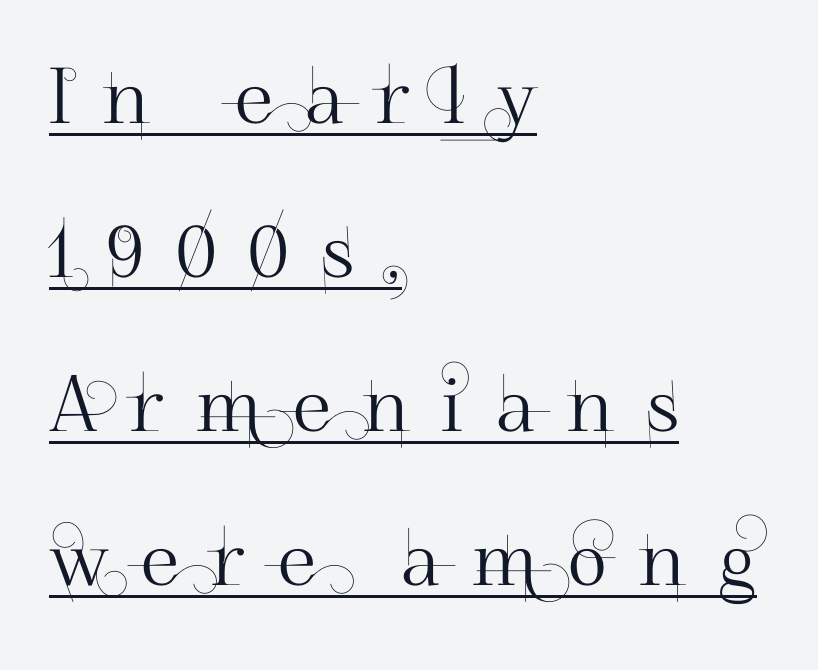
Q: Is the text italic (slanted)? A: No, it is upright.
Q: Is the typeface a serif or a sans-serif typeface? A: Sans-serif.
Q: Is the text underlined? A: Yes.
Q: How is the paragraph aligned? A: Left-aligned.
Q: Is the spacing between letters normal or unusually wide? A: Unusually wide.
Q: Is the spacing between lines tight, normal or loose? A: Loose.
Q: Width (condensed, normal, or wide)? A: Normal.
Q: Stroke contrast? A: High.
Q: x-height? A: Small.
Q: Monospaced? A: No.
